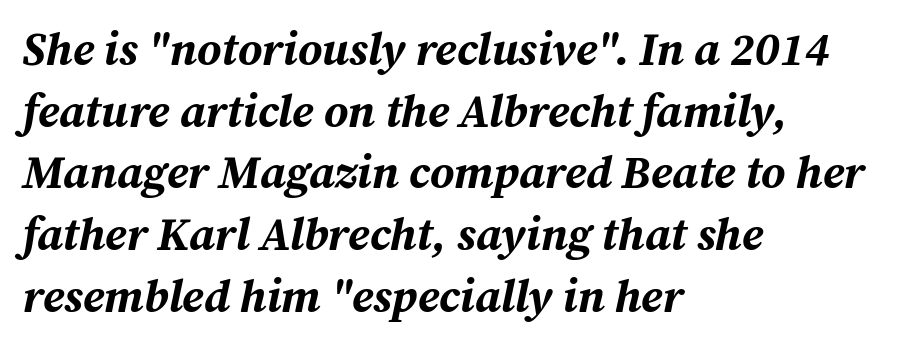
The image shows 46 px bold type, italic (leaning right); set left-aligned, normal line spacing (1.34x), normal letter spacing, not underlined; medium stroke contrast and a medium x-height.
